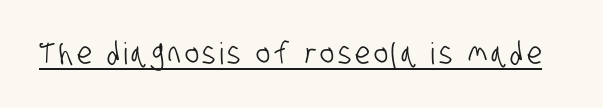
The image shows 30 px condensed sans-serif type; set underlined; low stroke contrast and a large x-height.
